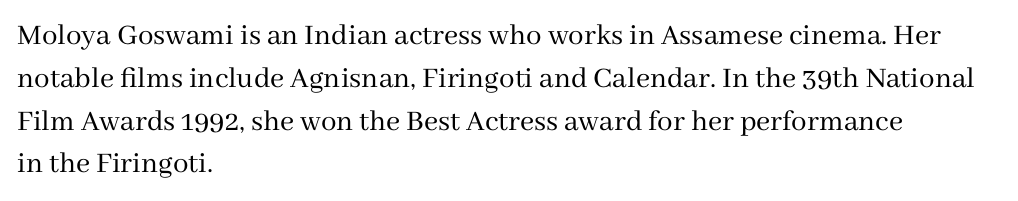
This is serif lettering, the kind often seen in printed books. Every character sits straight up, as roman type does. Is this a fixed-width face? No — the glyphs have proportional, varying widths. Here the glyphs are tracked normally, forming tight word shapes. A bare baseline throughout the passage. Horizontal alignment here is leftward, the default for most running prose.
